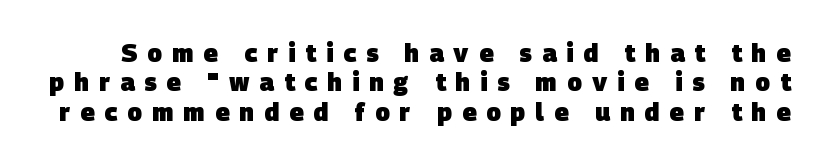
Is the type bold? Yes — the strokes are clearly thick and heavy. No word sits above an underline. Tracking here is generous; glyphs stand well apart from one another.
